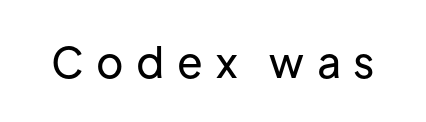
The image shows 42 px sans-serif type, upright; set unusually wide letter spacing (+0.3 em), not underlined; low stroke contrast and a medium x-height.
